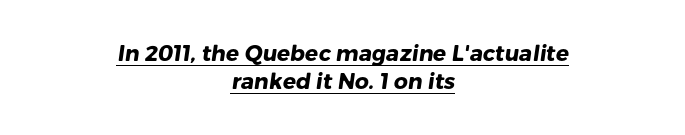
Q: Is the text bold? A: Yes.
Q: Is the text underlined? A: Yes.
Q: How is the paragraph aligned? A: Centered.
Q: Is the spacing between letters normal or unusually wide? A: Normal.
Q: Is the spacing between lines tight, normal or loose? A: Normal.
